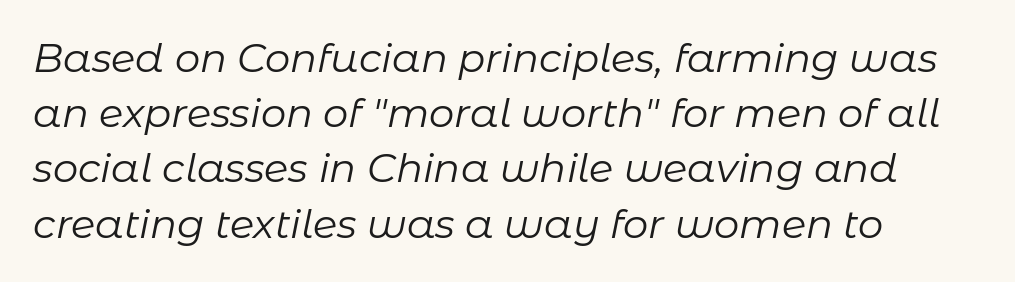
{"italic": "yes", "lean": "right", "slant_degrees": 11, "bold": "no", "weight": "regular", "width": "normal", "stroke_contrast": "low", "x_height": "medium", "monospaced": "no", "underline": "no", "align": "left", "line_spacing": "normal", "line_spacing_ratio": 1.38, "letter_spacing": "normal", "letter_spacing_em": 0.0, "glyph_px": 40}
